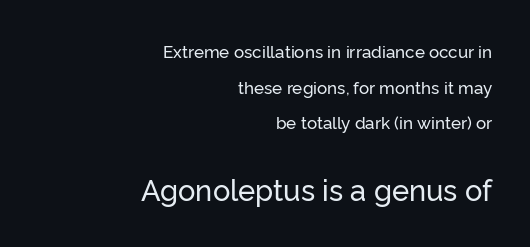
The image shows 29 px sans-serif type, upright; set right-aligned, loose line spacing (2.09x), normal letter spacing, not underlined; the second (bottom) block is 1.71x larger; low stroke contrast and a medium x-height.
